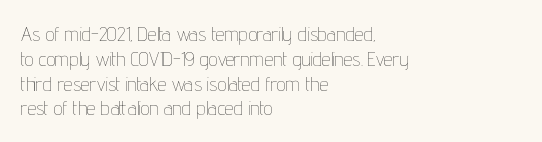
Q: Is the text bold? A: No.
Q: Is the text italic (slanted)? A: No, it is upright.
Q: Is the text underlined? A: No.
Q: How is the paragraph aligned? A: Left-aligned.
Q: Is the spacing between letters normal or unusually wide? A: Normal.
